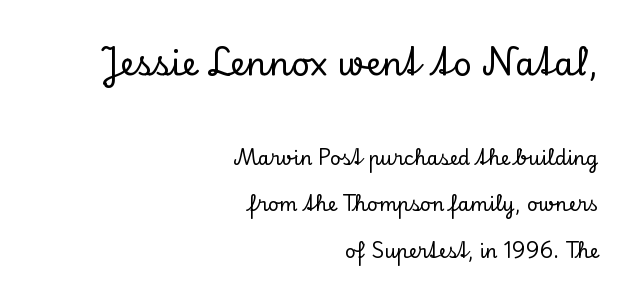
How would I describe the line gaps? Wide and relaxed. These lines are set flush right with a ragged left edge. The font's upright variant was chosen for this text. Here the designer chose a conventional face with non-uniform glyph widths. The specimen omits any rule beneath the text block's lines.
